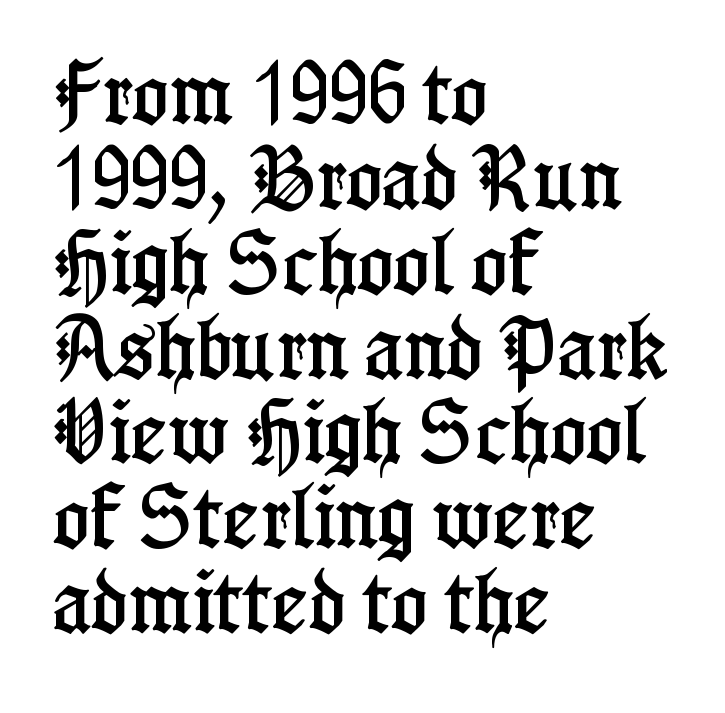
The setting favours the left margin, as ordinary paragraphs usually do. The axis of the letterforms is exactly vertical. The passage shown is typed in a proportional face where columns would drift. Stroke terminals: seriffed. You could call the tracking neutral — neither tight nor loose. Each row of text sits above clean, open space.
